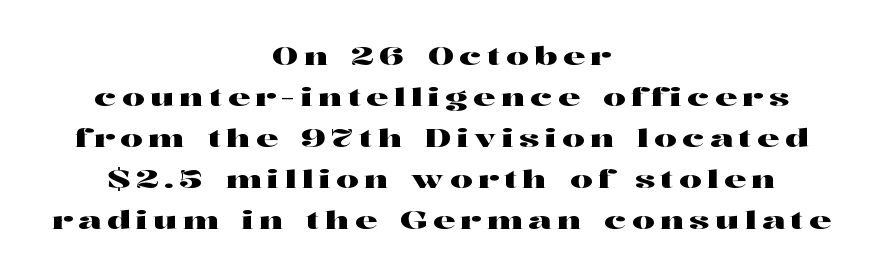
{"italic": "no", "underline": "no", "align": "center", "line_spacing": "normal", "line_spacing_ratio": 1.64, "letter_spacing": "wide", "letter_spacing_em": 0.22, "glyph_px": 25}
